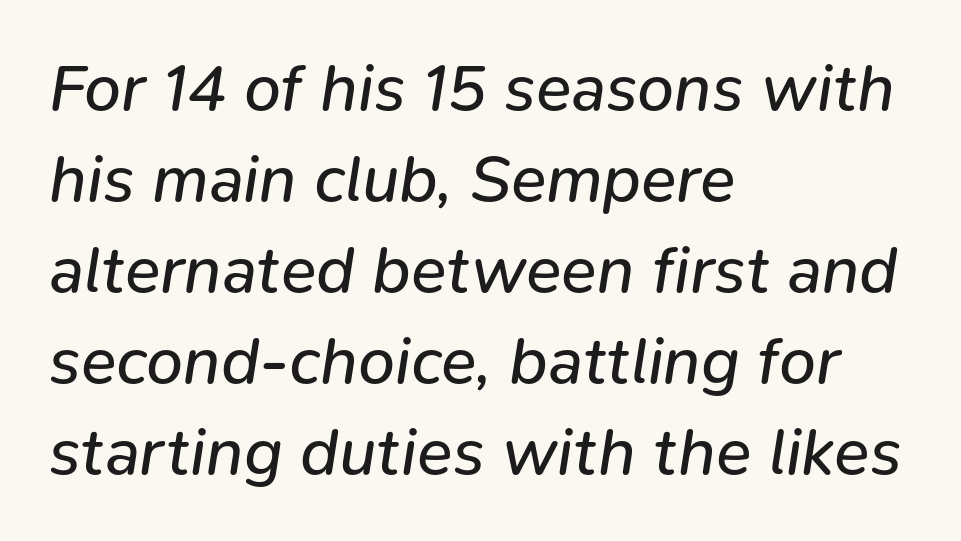
Leftover space on each line is placed entirely after the last word. The strokes are not fattened; the text isn't bold. The letters advance in unequal steps, a hallmark of proportional type. How are the letters spaced? Ordinarily, with no added tracking. Normally led — the rows are evenly, conventionally spaced.
